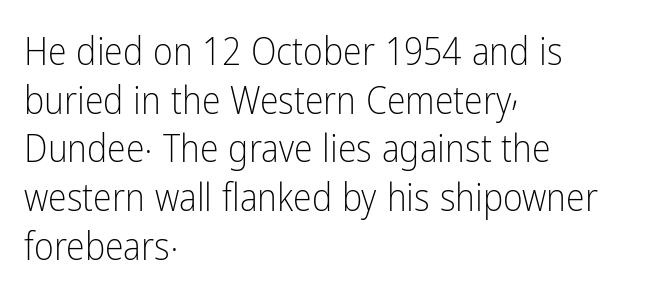
This is not heavy type; no bold has been used. In terms of posture, this sample is upright. The face used here is a sans, in the tradition of grotesques and geometrics. The horizontal fit of the characters is conventional and even. Proportional: the letters do not fall into vertical columns.
